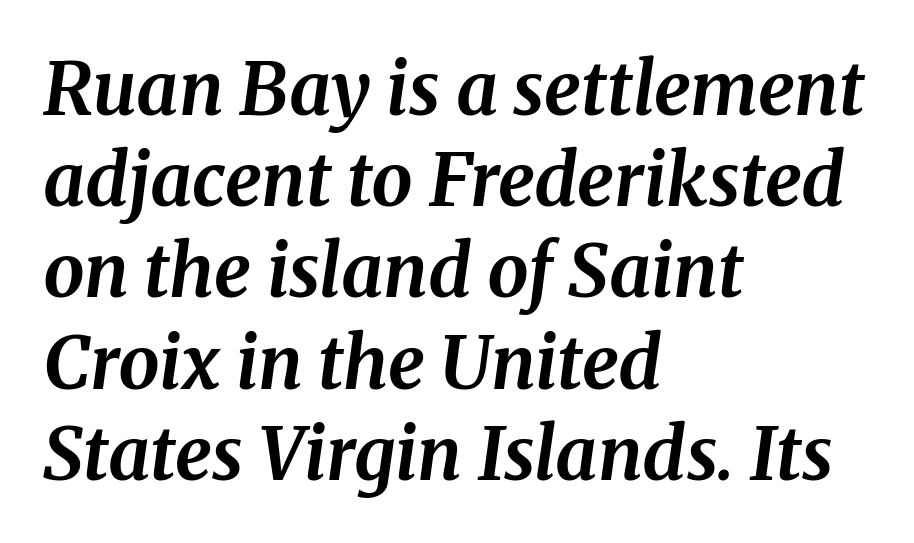
Do the characters align in a grid? No, the font is proportional. A full-strength bold gives these letters their thick strokes. The axis of the letterforms is tilted away from vertical. Alignment: flush left. This sample uses a serif face.
